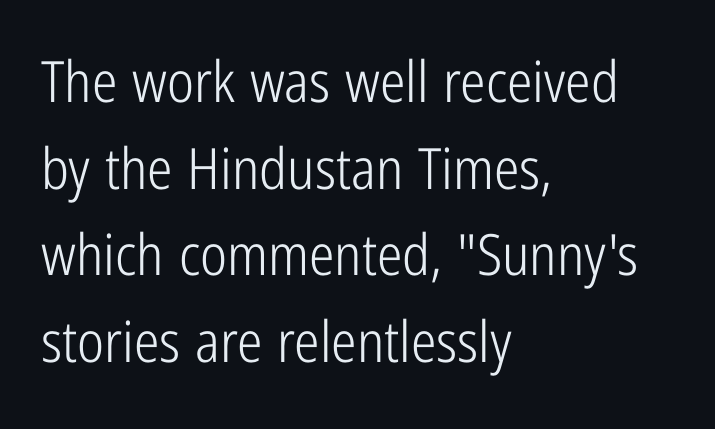
The image shows 57 px light, condensed sans-serif type, upright; set left-aligned, normal line spacing (1.52x), normal letter spacing, not underlined; low stroke contrast and a medium x-height.
